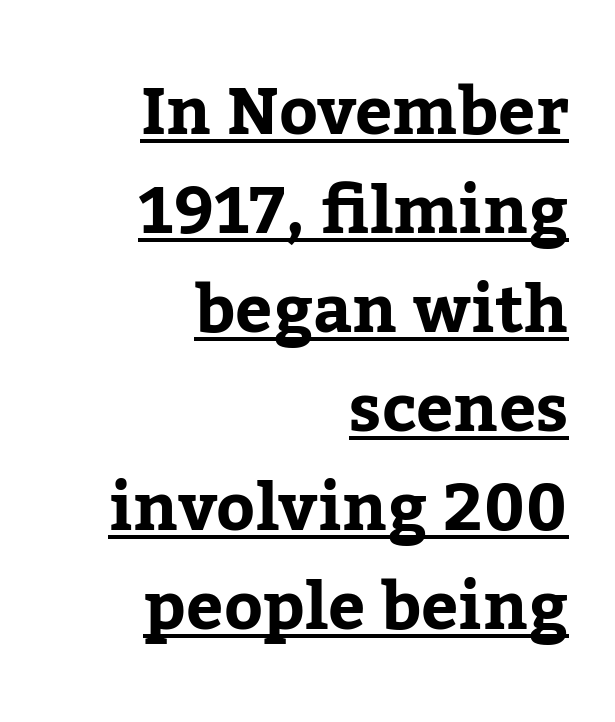
{"serif": "yes", "italic": "no", "width": "normal", "stroke_contrast": "low", "x_height": "medium", "monospaced": "no", "underline": "yes", "align": "right", "line_spacing": "normal", "line_spacing_ratio": 1.5, "letter_spacing": "normal", "letter_spacing_em": 0.0, "glyph_px": 66}
